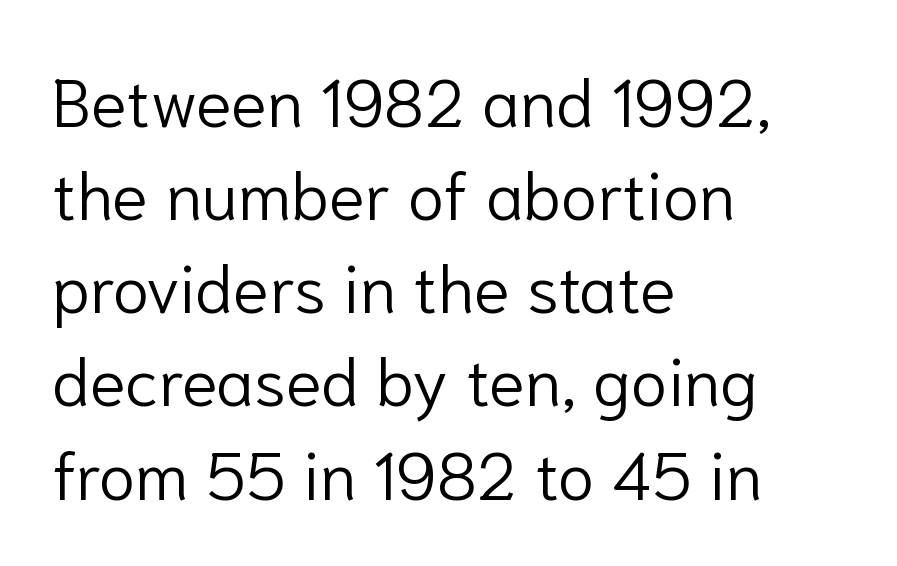
The font family rendered here belongs to the sans-serif group. The letterforms sit at book weight or below. Rendered with straight, roman letterforms. The words here are not underlined.
